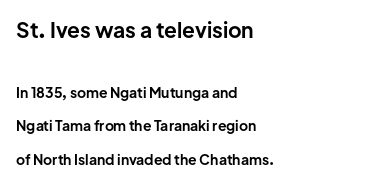
Is there any slant? The stems are plumb. Stroke thickness is high; the sample reads as a true bold. If you measured baseline to baseline, you'd find a long distance. The zone under the glyphs is completely vacant. The earlier block is typeset at a bigger size than the later block. The face used here is rendered with its standard letterfit.
